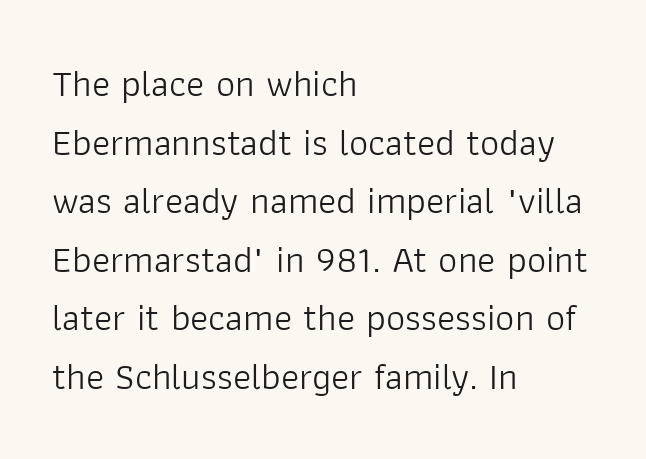
{"serif": "no", "italic": "no", "bold": "no", "weight": "light", "width": "normal", "stroke_contrast": "low", "x_height": "medium", "monospaced": "no", "underline": "no", "align": "left", "line_spacing": "normal", "line_spacing_ratio": 1.54, "letter_spacing": "normal", "letter_spacing_em": 0.0, "glyph_px": 38}
